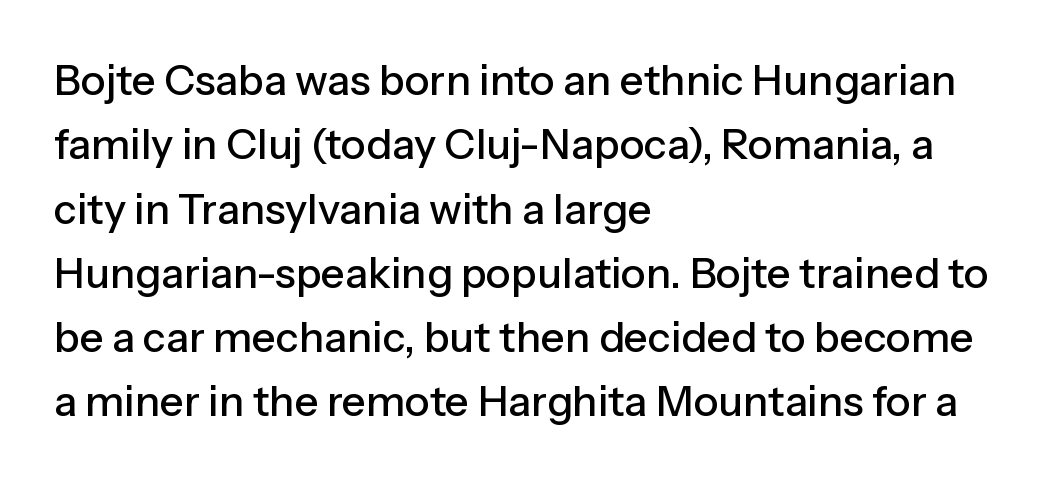
Q: Is the text italic (slanted)? A: No, it is upright.
Q: Is the typeface a serif or a sans-serif typeface? A: Sans-serif.
Q: Is the text underlined? A: No.
Q: How is the paragraph aligned? A: Left-aligned.
Q: Is the spacing between letters normal or unusually wide? A: Normal.
Q: Is the spacing between lines tight, normal or loose? A: Normal.
Q: Width (condensed, normal, or wide)? A: Normal.
Q: Stroke contrast? A: Low.
Q: x-height? A: Medium.
Q: Monospaced? A: No.
